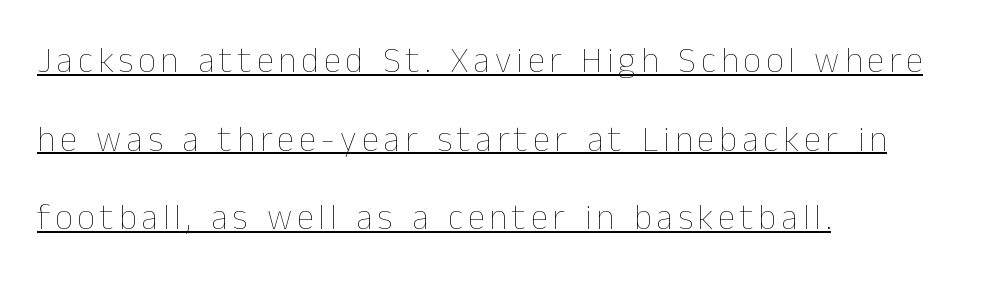
{"italic": "no", "bold": "no", "weight": "thin", "width": "normal", "stroke_contrast": "low", "x_height": "medium", "monospaced": "no", "underline": "yes", "align": "left", "line_spacing": "loose", "line_spacing_ratio": 2.25, "glyph_px": 35}
